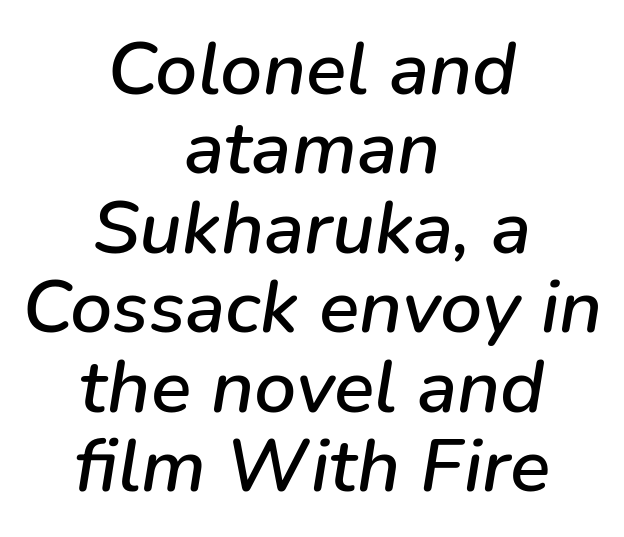
A typesetter would call this proportional, since set widths differ per character. The rendering uses a small line-height, squeezing the rows. The letterforms sit shoulder to shoulder at normal distance. Observe the lean: these are italic letterforms.
